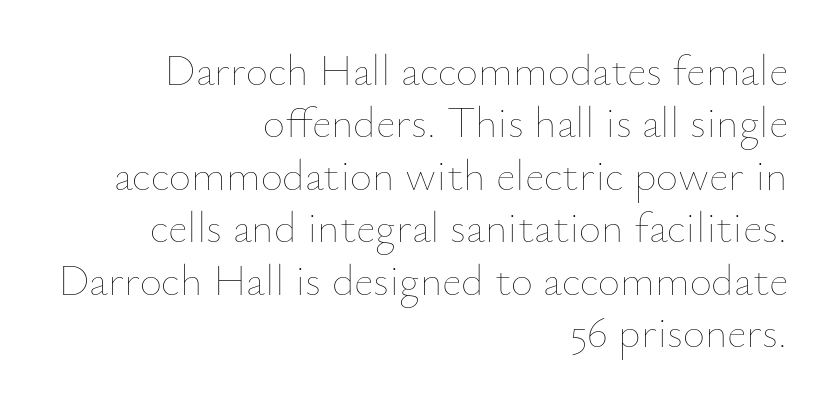
Q: Is the text bold? A: No.
Q: Is the text italic (slanted)? A: No, it is upright.
Q: Is the text underlined? A: No.
Q: How is the paragraph aligned? A: Right-aligned.
Q: Is the spacing between letters normal or unusually wide? A: Normal.
Q: Width (condensed, normal, or wide)? A: Normal.
Q: Stroke contrast? A: Low.
Q: x-height? A: Small.
Q: Monospaced? A: No.
